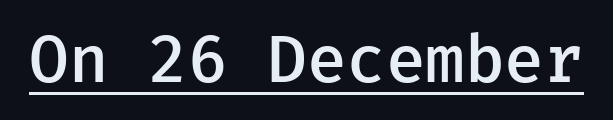
{"serif": "no", "italic": "no", "bold": "semi", "weight": "semibold", "width": "normal", "stroke_contrast": "low", "x_height": "medium", "underline": "yes", "letter_spacing": "normal", "letter_spacing_em": 0.0, "glyph_px": 66}
